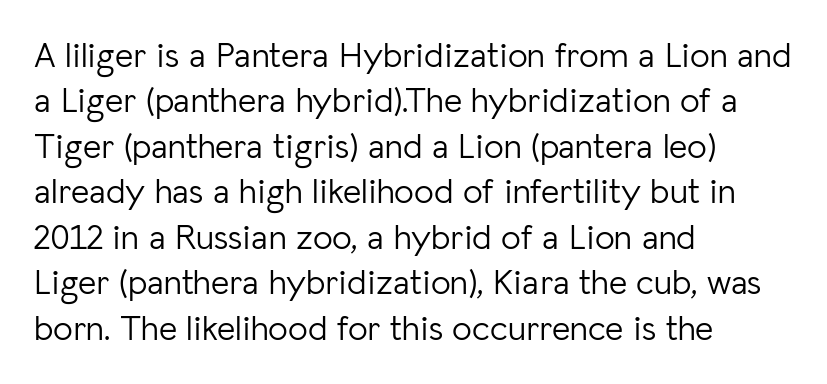
{"serif": "no", "italic": "no", "bold": "no", "weight": "light", "width": "normal", "stroke_contrast": "low", "x_height": "medium", "monospaced": "no", "underline": "no", "align": "left", "line_spacing": "normal", "line_spacing_ratio": 1.3, "letter_spacing": "normal", "letter_spacing_em": 0.0, "glyph_px": 35}
